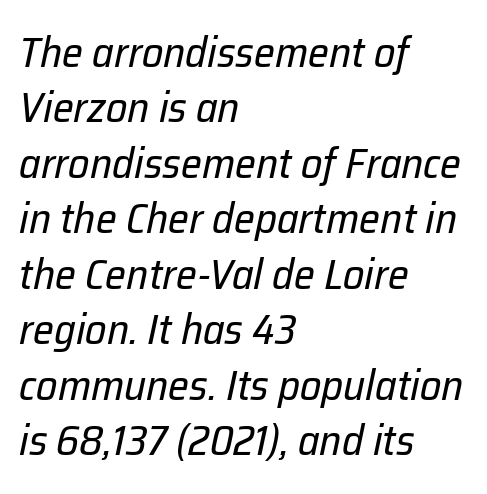
Q: Is the text bold? A: No.
Q: Is the text italic (slanted)? A: Yes, it leans right by about 12 degrees.
Q: Is the text underlined? A: No.
Q: How is the paragraph aligned? A: Left-aligned.
Q: Is the spacing between letters normal or unusually wide? A: Normal.
Q: Is the spacing between lines tight, normal or loose? A: Normal.
Q: Width (condensed, normal, or wide)? A: Normal.
Q: Stroke contrast? A: Low.
Q: x-height? A: Medium.
Q: Monospaced? A: No.
